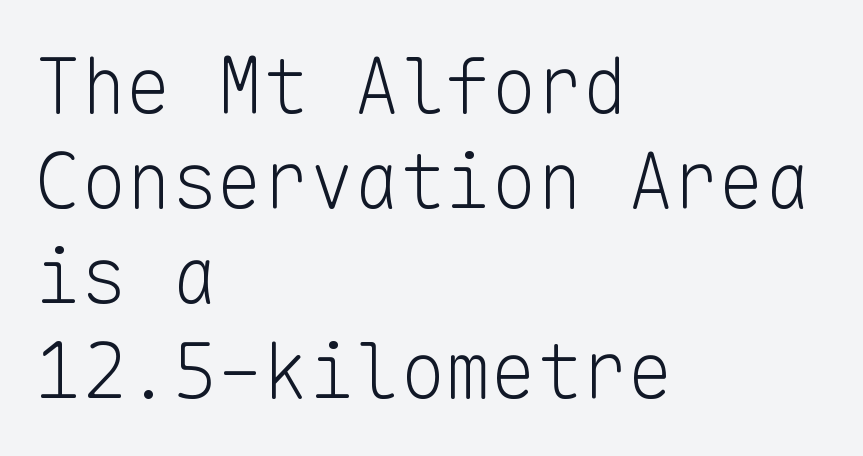
Q: Is the text bold? A: No.
Q: Is the text italic (slanted)? A: No, it is upright.
Q: Is the typeface a serif or a sans-serif typeface? A: Sans-serif.
Q: Is the text underlined? A: No.
Q: How is the paragraph aligned? A: Left-aligned.
Q: Is the spacing between letters normal or unusually wide? A: Normal.
Q: Is the spacing between lines tight, normal or loose? A: Normal.
Q: Width (condensed, normal, or wide)? A: Normal.
Q: Stroke contrast? A: Low.
Q: x-height? A: Medium.
Q: Monospaced? A: Yes.
